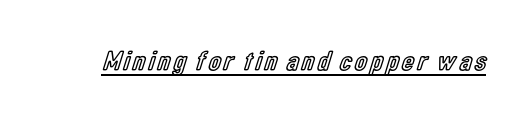
{"width": "condensed", "x_height": "medium", "monospaced": "no", "underline": "yes", "glyph_px": 28}
